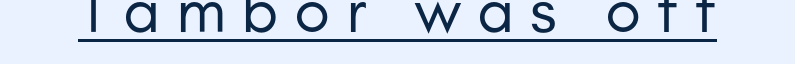
The image shows 66 px regular-weight sans-serif type, upright; set unusually wide letter spacing (+0.23 em), underlined; low stroke contrast and a small x-height.
